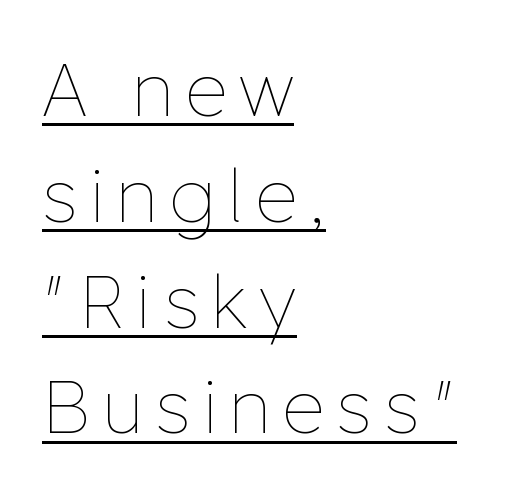
Q: Is the text bold? A: No.
Q: Is the text italic (slanted)? A: No, it is upright.
Q: Is the text underlined? A: Yes.
Q: How is the paragraph aligned? A: Left-aligned.
Q: Is the spacing between lines tight, normal or loose? A: Normal.
Q: Width (condensed, normal, or wide)? A: Normal.
Q: Stroke contrast? A: Low.
Q: x-height? A: Medium.
Q: Monospaced? A: No.
